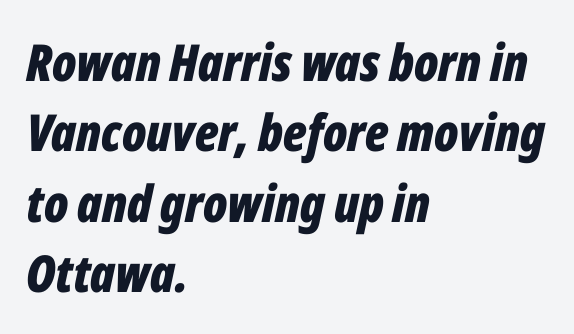
Q: Is the text bold? A: Yes.
Q: Is the text italic (slanted)? A: Yes, it leans right by about 12 degrees.
Q: Is the text underlined? A: No.
Q: How is the paragraph aligned? A: Left-aligned.
Q: Is the spacing between letters normal or unusually wide? A: Normal.
Q: Is the spacing between lines tight, normal or loose? A: Normal.
Q: Width (condensed, normal, or wide)? A: Condensed.
Q: Stroke contrast? A: Low.
Q: x-height? A: Medium.
Q: Monospaced? A: No.
